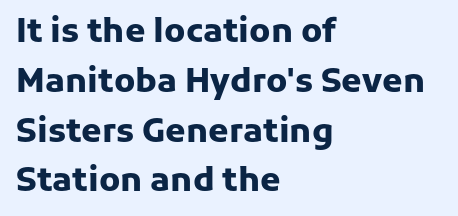
Q: Is the text bold? A: Yes.
Q: Is the text italic (slanted)? A: No, it is upright.
Q: Is the typeface a serif or a sans-serif typeface? A: Sans-serif.
Q: Is the text underlined? A: No.
Q: How is the paragraph aligned? A: Left-aligned.
Q: Is the spacing between letters normal or unusually wide? A: Normal.
Q: Is the spacing between lines tight, normal or loose? A: Normal.
Q: Width (condensed, normal, or wide)? A: Normal.
Q: Stroke contrast? A: Low.
Q: x-height? A: Medium.
Q: Monospaced? A: No.
